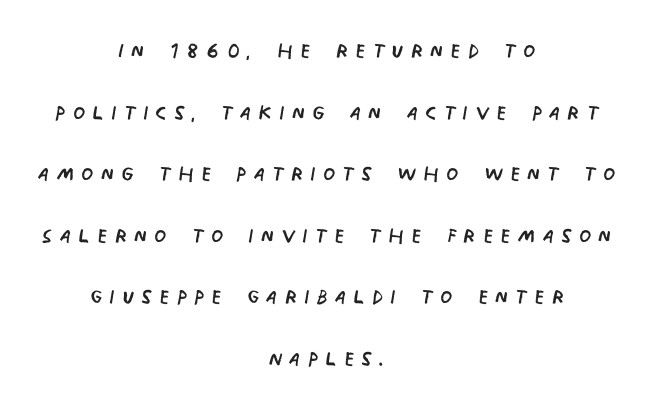
Regarding leading, the lines here are spaced well apart. Note the varied advance widths — an 'i' is clearly narrower than an 'm'. Regarding serifs, this sample does without them. The line texture is sparse and dotted thanks to wide tracking.
